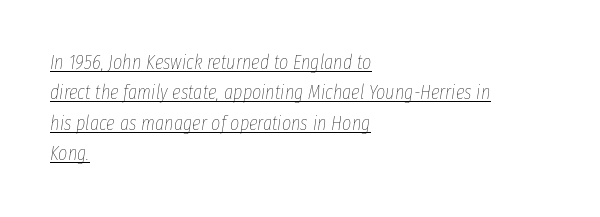
Q: Is the text bold? A: No.
Q: Is the text italic (slanted)? A: Yes, it leans right by about 8 degrees.
Q: Is the text underlined? A: Yes.
Q: How is the paragraph aligned? A: Left-aligned.
Q: Is the spacing between letters normal or unusually wide? A: Normal.
Q: Is the spacing between lines tight, normal or loose? A: Normal.
